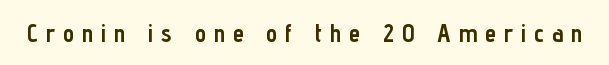
{"italic": "no", "bold": "yes", "underline": "no", "letter_spacing": "wide", "letter_spacing_em": 0.32, "glyph_px": 25}
